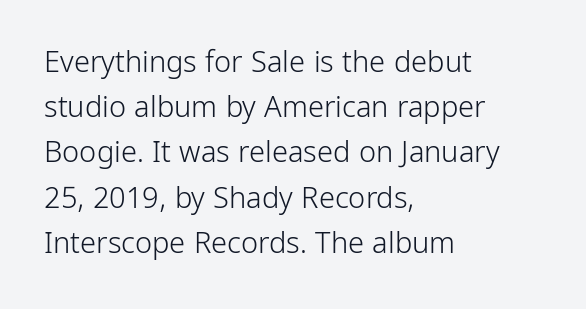
Q: Is the text bold? A: No.
Q: Is the text italic (slanted)? A: No, it is upright.
Q: Is the typeface a serif or a sans-serif typeface? A: Sans-serif.
Q: Is the text underlined? A: No.
Q: How is the paragraph aligned? A: Left-aligned.
Q: Is the spacing between letters normal or unusually wide? A: Normal.
Q: Is the spacing between lines tight, normal or loose? A: Normal.
Q: Width (condensed, normal, or wide)? A: Condensed.
Q: Stroke contrast? A: Low.
Q: x-height? A: Medium.
Q: Monospaced? A: No.
